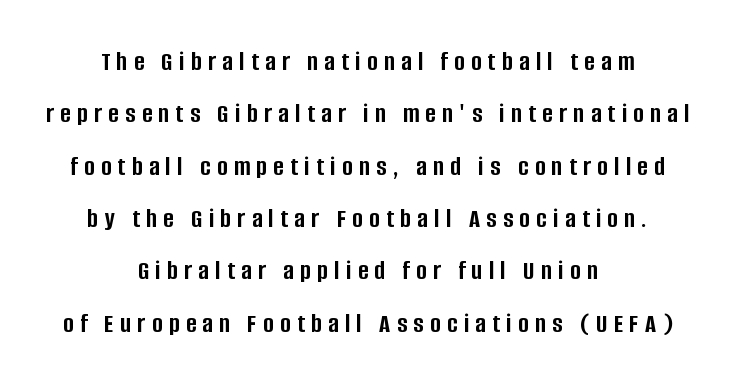
Q: Is the text bold? A: Yes.
Q: Is the text italic (slanted)? A: No, it is upright.
Q: Is the typeface a serif or a sans-serif typeface? A: Sans-serif.
Q: Is the text underlined? A: No.
Q: How is the paragraph aligned? A: Centered.
Q: Is the spacing between letters normal or unusually wide? A: Unusually wide.
Q: Width (condensed, normal, or wide)? A: Condensed.
Q: Stroke contrast? A: Low.
Q: x-height? A: Large.
Q: Monospaced? A: No.
